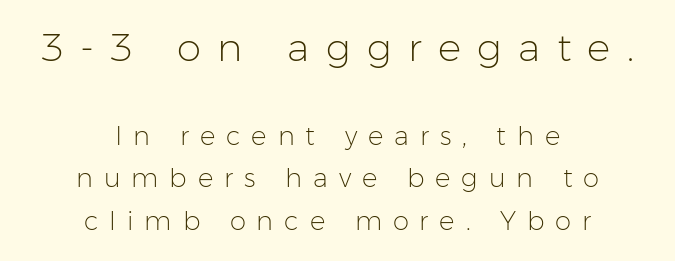
Notice how the stems are strictly vertical — no italics here. Someone cranked the tracking dial way up on this one. Leading: standard. The paragraph shown floats in the horizontal middle. Serif or sans? Sans — the stroke terminals are bare.
